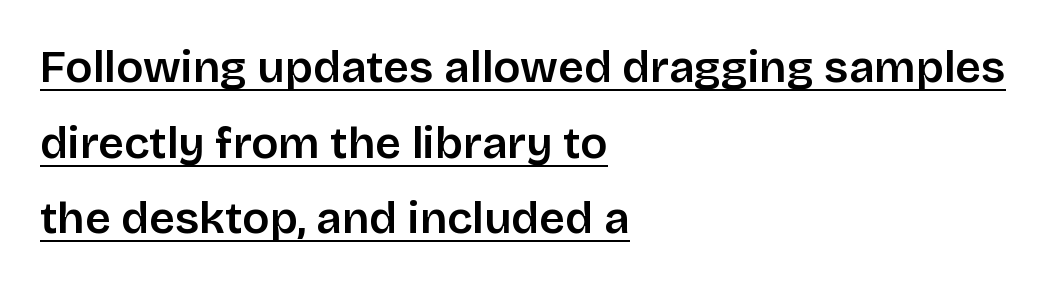
Q: Is the text italic (slanted)? A: No, it is upright.
Q: Is the typeface a serif or a sans-serif typeface? A: Sans-serif.
Q: Is the text underlined? A: Yes.
Q: How is the paragraph aligned? A: Left-aligned.
Q: Is the spacing between letters normal or unusually wide? A: Normal.
Q: Is the spacing between lines tight, normal or loose? A: Normal.
Q: Width (condensed, normal, or wide)? A: Normal.
Q: Stroke contrast? A: Low.
Q: x-height? A: Large.
Q: Monospaced? A: No.
